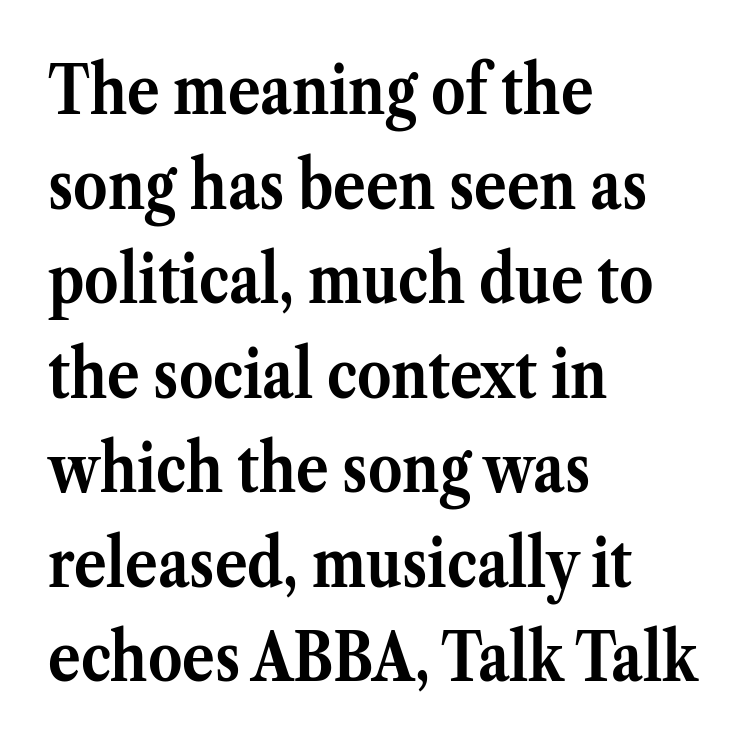
Is there any slant? The stems are plumb. Visually the block forms a straight wall on the left and a jagged coastline on the right. Looks like regular typesetting: each glyph gets only the width it needs. Every letter is thick-stroked: bold, no question. Is this a sans? No — the strokes have serifs.
